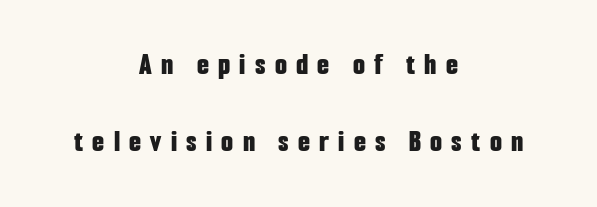
One glance says open: line gaps are wider than usual. What stands out about the letter spacing? Its width — letters are far apart. The letters advance in unequal steps, a hallmark of proportional type. I'd call this a sans setting — the letters go barefoot. Unlike italic type, these characters show no tilt at all. This rendering uses center alignment, leaving both contours irregular but symmetric.
